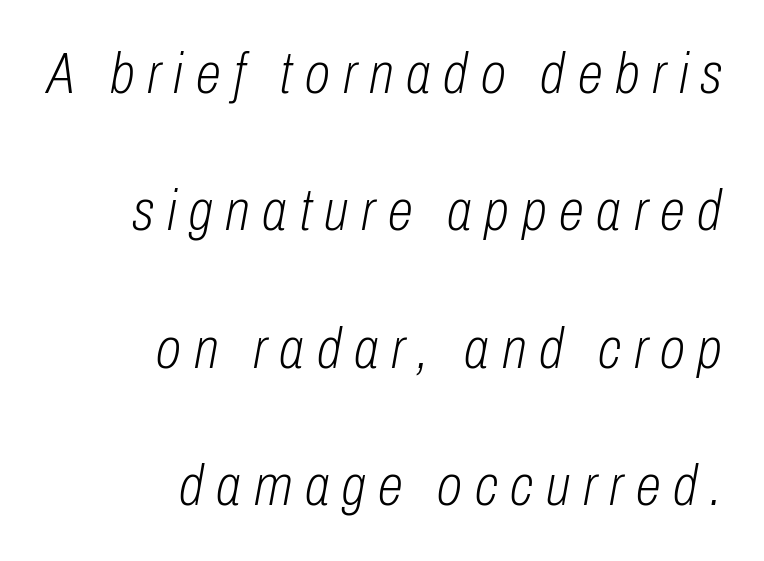
The image shows 58 px light, condensed type, italic (leaning right); set right-aligned, loose line spacing (2.37x), unusually wide letter spacing (+0.22 em), not underlined; low stroke contrast and a medium x-height.
